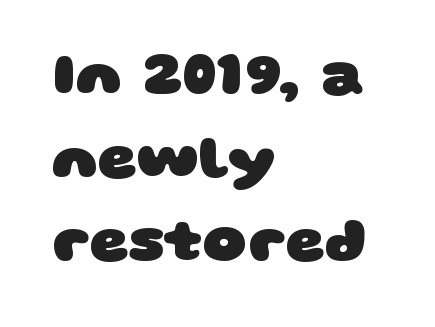
The image shows 61 px heavy, wide sans-serif type; set left-aligned, normal line spacing (1.37x), normal letter spacing, not underlined; low stroke contrast and a large x-height.
